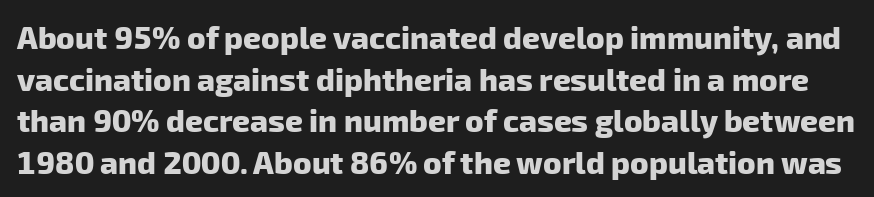
Q: Is the text bold? A: Yes.
Q: Is the typeface a serif or a sans-serif typeface? A: Sans-serif.
Q: Is the text underlined? A: No.
Q: Is the spacing between letters normal or unusually wide? A: Normal.
Q: Is the spacing between lines tight, normal or loose? A: Normal.
Q: Width (condensed, normal, or wide)? A: Normal.
Q: Stroke contrast? A: Low.
Q: x-height? A: Medium.
Q: Monospaced? A: No.
